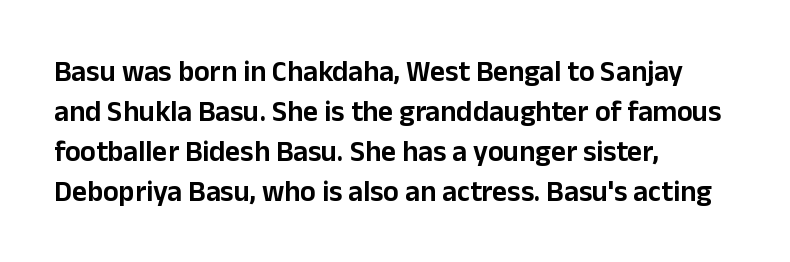
{"serif": "no", "italic": "no", "width": "normal", "stroke_contrast": "low", "x_height": "medium", "monospaced": "no", "underline": "no", "align": "left", "line_spacing": "normal", "line_spacing_ratio": 1.38, "letter_spacing": "normal", "letter_spacing_em": 0.0, "glyph_px": 29}
